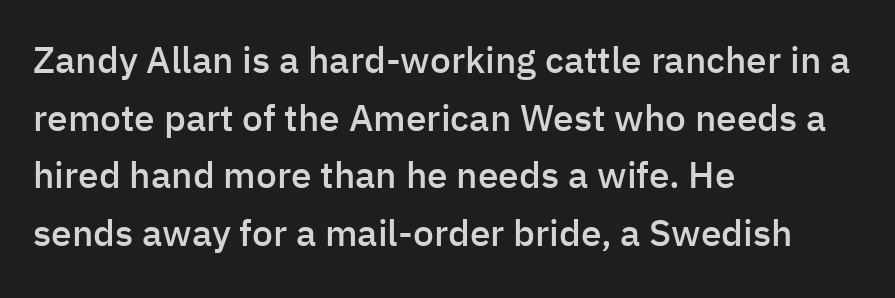
The image shows 37 px semibold sans-serif type, upright; set left-aligned, normal line spacing (1.56x), normal letter spacing, not underlined; low stroke contrast and a medium x-height.
